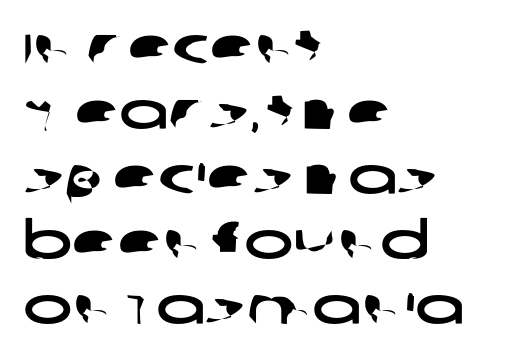
{"serif": "no", "width": "wide", "stroke_contrast": "low", "x_height": "large", "monospaced": "no", "underline": "no", "align": "left", "line_spacing": "normal", "line_spacing_ratio": 1.25, "letter_spacing": "normal", "letter_spacing_em": 0.0, "glyph_px": 52}
